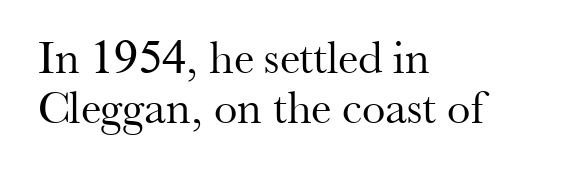
The image shows 47 px regular-weight serif type, upright; set left-aligned, tight line spacing (1.06x), normal letter spacing, not underlined; medium stroke contrast and a small x-height.
